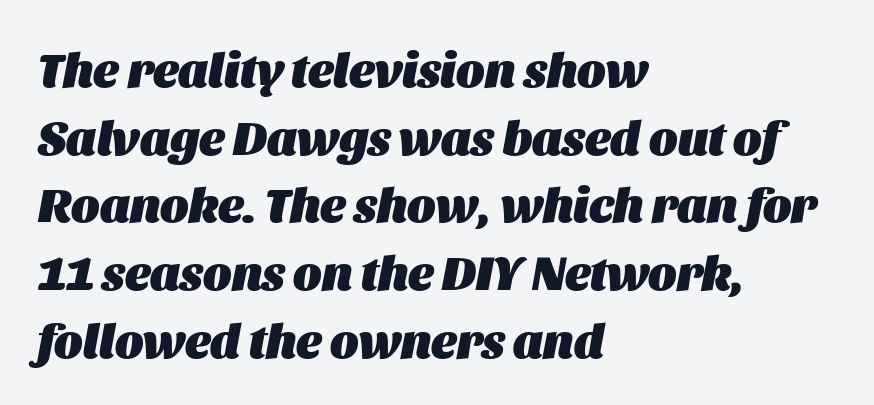
Spacing between characters is what you'd get straight out of the box. The face used here has a pronounced slope to its letters. The ragged edge is on the right, which tells us the setting is flush left. The sample has been set heavy, in full bold.
